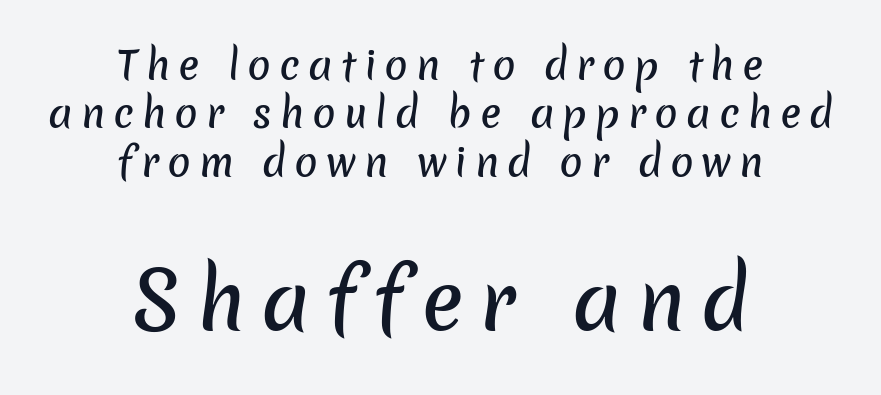
{"serif": "no", "width": "normal", "stroke_contrast": "low", "x_height": "medium", "monospaced": "no", "underline": "no", "align": "center", "line_spacing_ratio": 1.24, "letter_spacing": "wide", "letter_spacing_em": 0.2, "larger_block": "second", "size_ratio": 2.0, "glyph_px": 78}
